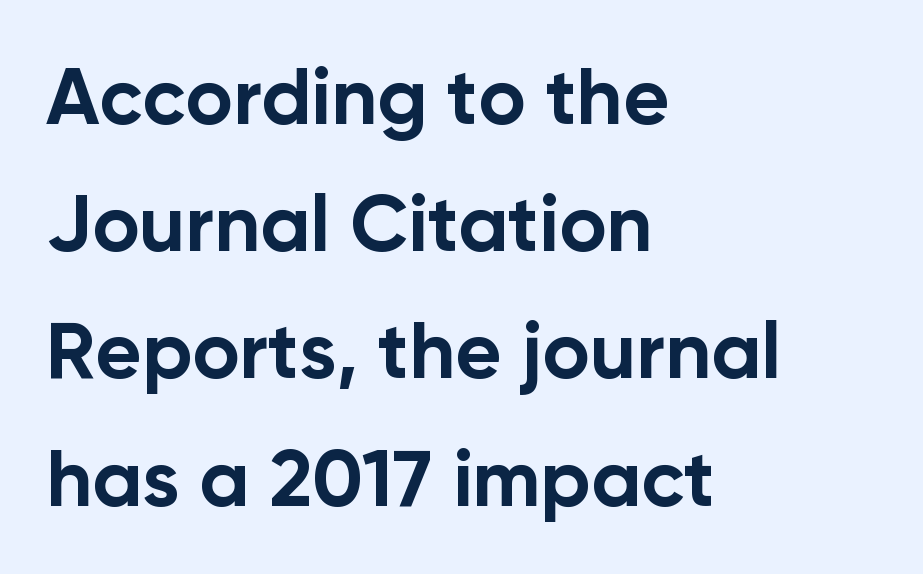
The image shows 80 px bold sans-serif type, upright; set left-aligned, normal line spacing (1.59x), normal letter spacing, not underlined; low stroke contrast and a medium x-height.
